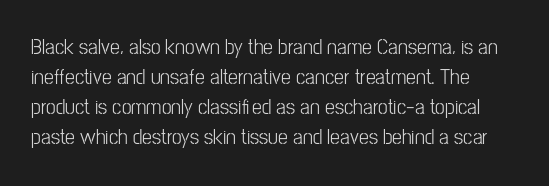
{"italic": "no", "bold": "no", "underline": "no", "line_spacing": "normal", "line_spacing_ratio": 1.36, "letter_spacing": "normal", "letter_spacing_em": 0.0, "glyph_px": 22}
